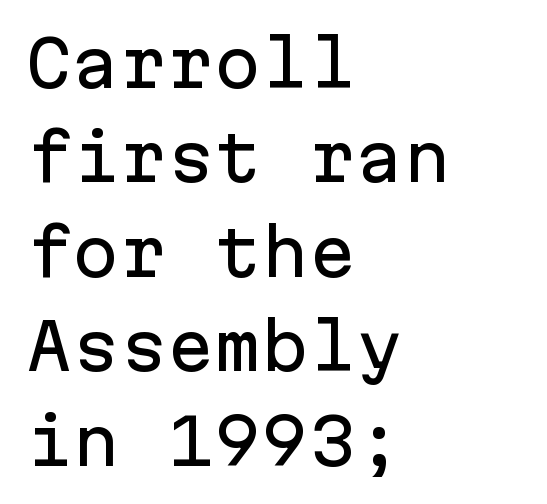
{"serif": "no", "italic": "no", "width": "normal", "stroke_contrast": "low", "x_height": "medium", "monospaced": "yes", "underline": "no", "align": "left", "line_spacing": "normal", "line_spacing_ratio": 1.5, "letter_spacing": "normal", "letter_spacing_em": 0.0, "glyph_px": 63}
